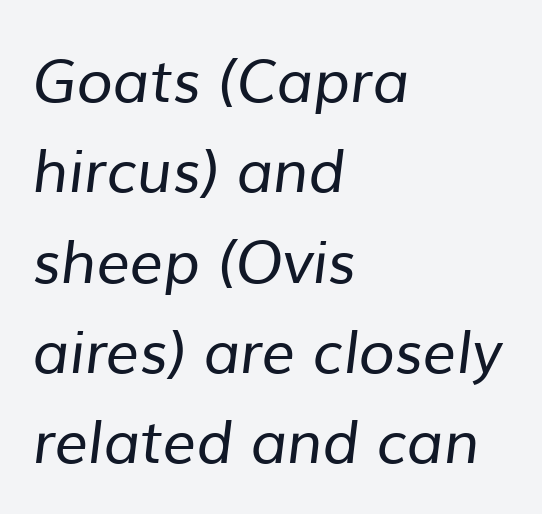
{"serif": "no", "bold": "no", "weight": "regular", "width": "normal", "stroke_contrast": "low", "x_height": "medium", "monospaced": "no", "underline": "no", "align": "left", "line_spacing": "normal", "line_spacing_ratio": 1.53, "letter_spacing": "normal", "letter_spacing_em": 0.0, "glyph_px": 59}
